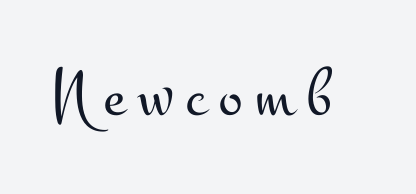
Stroke terminals: seriffed. No extra ink here — the face is not bold. Note the varied advance widths — an 'i' is clearly narrower than an 'm'.
